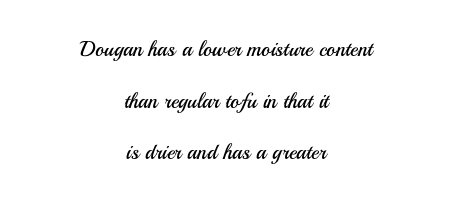
{"bold": "no", "underline": "no", "align": "center", "line_spacing": "loose", "line_spacing_ratio": 2.46, "letter_spacing": "normal", "letter_spacing_em": 0.0, "glyph_px": 21}
